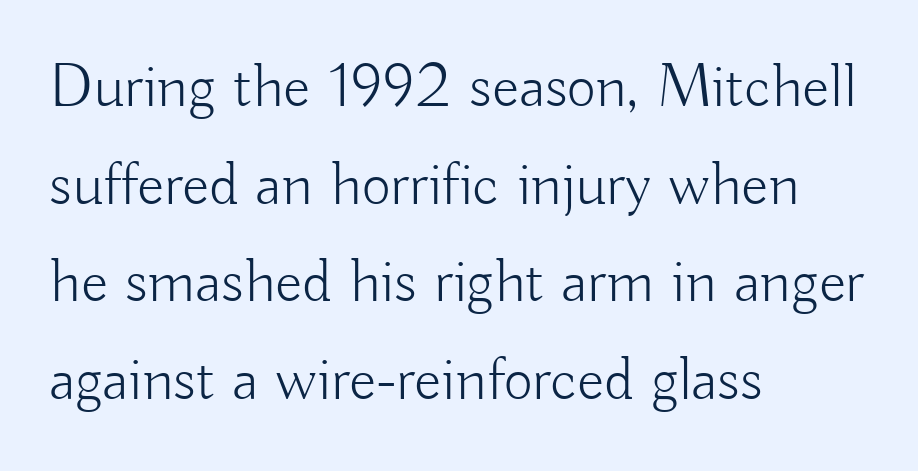
{"serif": "no", "italic": "no", "bold": "no", "weight": "light", "width": "normal", "stroke_contrast": "low", "x_height": "small", "monospaced": "no", "underline": "no", "align": "left", "line_spacing": "normal", "line_spacing_ratio": 1.55, "letter_spacing": "normal", "letter_spacing_em": 0.0, "glyph_px": 63}
